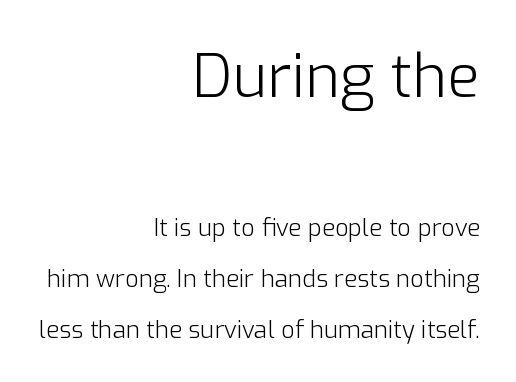
Q: Is the text bold? A: No.
Q: Is the text italic (slanted)? A: No, it is upright.
Q: Is the typeface a serif or a sans-serif typeface? A: Sans-serif.
Q: Is the text underlined? A: No.
Q: How is the paragraph aligned? A: Right-aligned.
Q: Is the spacing between letters normal or unusually wide? A: Normal.
Q: Is the spacing between lines tight, normal or loose? A: Loose.
Q: Which block of text is set in a larger size, the first (top) or the second (bottom)? A: The first (top) one.
Q: Width (condensed, normal, or wide)? A: Normal.
Q: Stroke contrast? A: Low.
Q: x-height? A: Medium.
Q: Monospaced? A: No.
